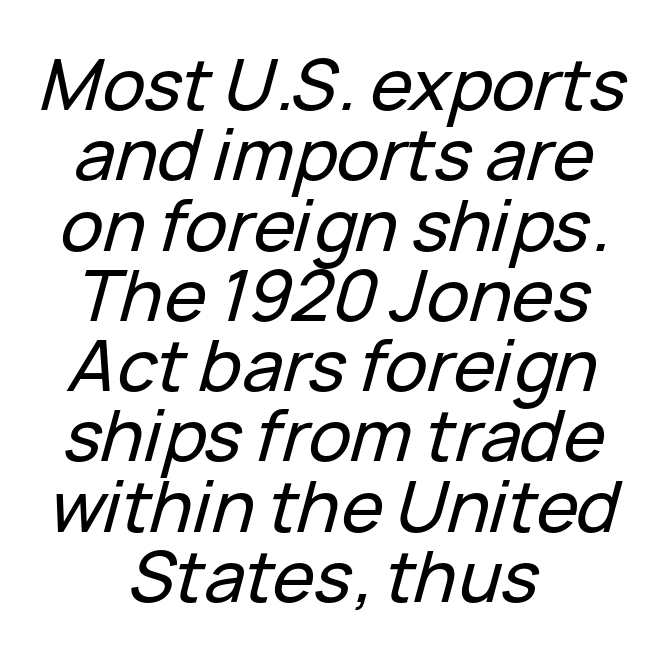
{"italic": "yes", "lean": "right", "slant_degrees": 15, "width": "normal", "stroke_contrast": "low", "x_height": "medium", "monospaced": "no", "underline": "no", "align": "center", "line_spacing": "tight", "line_spacing_ratio": 0.99, "letter_spacing": "normal", "letter_spacing_em": 0.0, "glyph_px": 71}
